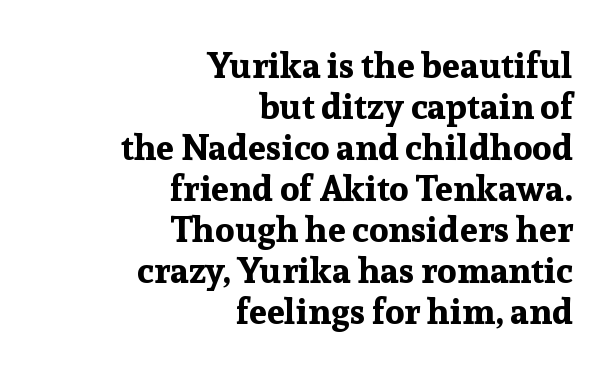
Q: Is the text bold? A: Yes.
Q: Is the text italic (slanted)? A: No, it is upright.
Q: Is the typeface a serif or a sans-serif typeface? A: Serif.
Q: Is the text underlined? A: No.
Q: How is the paragraph aligned? A: Right-aligned.
Q: Is the spacing between letters normal or unusually wide? A: Normal.
Q: Is the spacing between lines tight, normal or loose? A: Tight.
Q: Width (condensed, normal, or wide)? A: Normal.
Q: Stroke contrast? A: Low.
Q: x-height? A: Medium.
Q: Monospaced? A: No.
